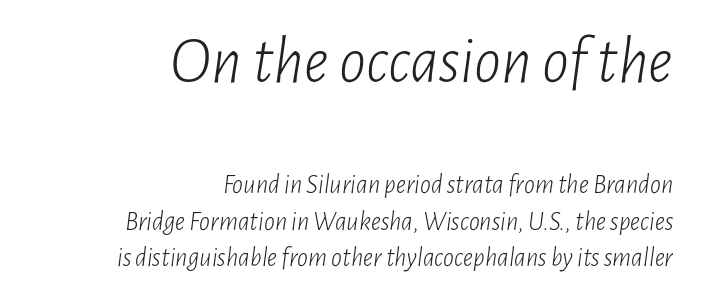
Compared with a typical body face, this is equally light or lighter still. The leading is moderate, giving the passage an even texture. Compared with a flush-left layout, this one pins lines to the opposite, right side. Underlining? Definitely not there. Caption: upper text group enlarged, lower text group reduced. Spacing verdict: proportional, widths tailored to each character.
